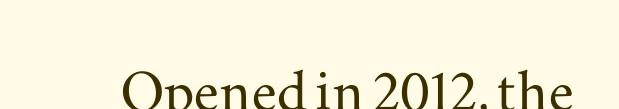
{"serif": "yes", "italic": "no", "width": "wide", "stroke_contrast": "medium", "x_height": "small", "monospaced": "no", "underline": "no", "letter_spacing": "normal", "letter_spacing_em": 0.0, "glyph_px": 75}
